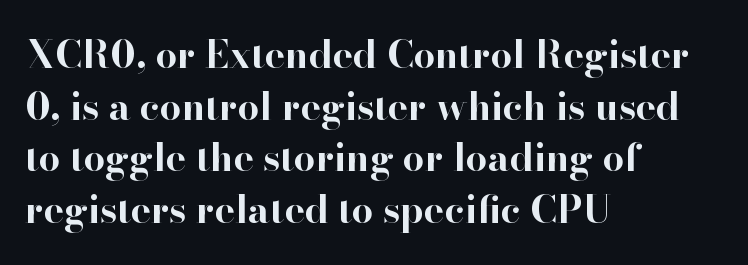
The image shows 38 px bold serif type, upright; set left-aligned, normal line spacing (1.36x), normal letter spacing, not underlined; high stroke contrast and a small x-height.
